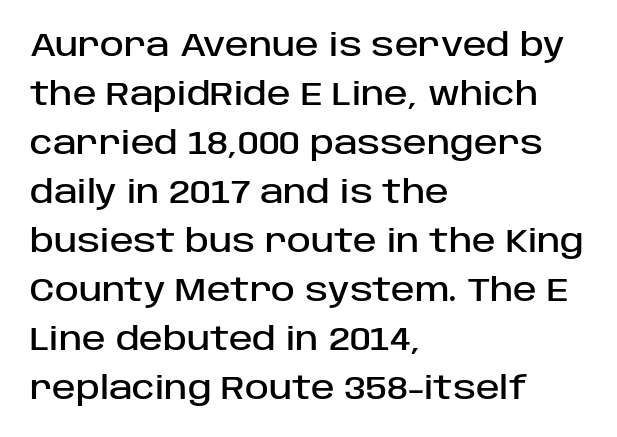
The image shows 32 px sans-serif type, upright; set left-aligned, normal line spacing (1.53x), normal letter spacing, not underlined; low stroke contrast and a large x-height.
